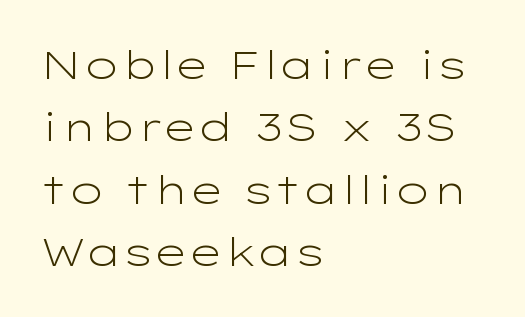
In CSS terms this would be text-align: left. Students, observe: this is what conventionally led text looks like. The font is comparable to plain body text, perhaps lighter. The lettering stays uniformly vertical, giving the passage a roman look. The text was rendered using a sans face with plain stroke endings.
